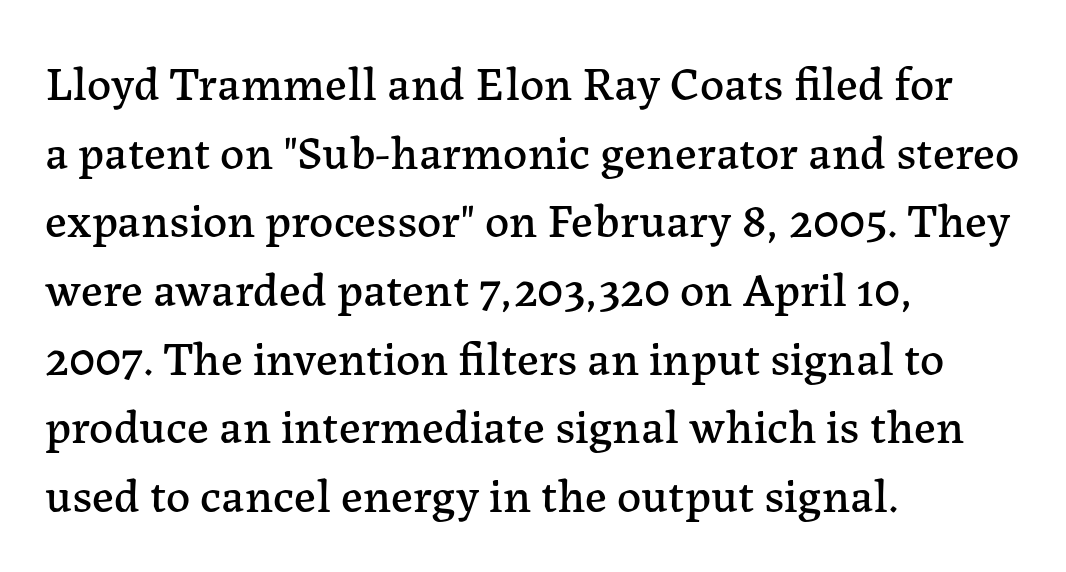
Q: Is the text italic (slanted)? A: No, it is upright.
Q: Is the typeface a serif or a sans-serif typeface? A: Serif.
Q: Is the text underlined? A: No.
Q: How is the paragraph aligned? A: Left-aligned.
Q: Is the spacing between letters normal or unusually wide? A: Normal.
Q: Is the spacing between lines tight, normal or loose? A: Normal.
Q: Width (condensed, normal, or wide)? A: Normal.
Q: Stroke contrast? A: Low.
Q: x-height? A: Medium.
Q: Monospaced? A: No.
